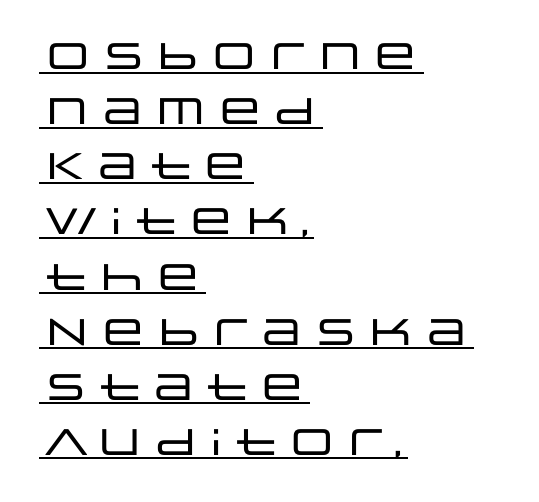
{"serif": "no", "italic": "no", "width": "wide", "stroke_contrast": "low", "x_height": "large", "monospaced": "no", "underline": "yes", "align": "left", "line_spacing": "normal", "line_spacing_ratio": 1.49, "letter_spacing": "normal", "letter_spacing_em": 0.0, "glyph_px": 37}
